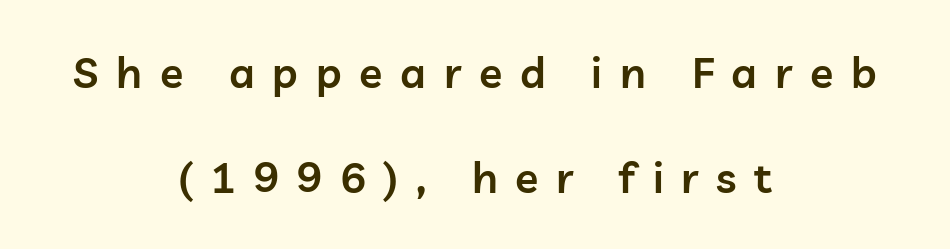
Horizontal alignment here is central, giving a formal, balanced look. Unlike italic type, these characters show no tilt at all. The rendering inserts visible extra space after every character. The rendering uses natural spacing where letterforms have individual widths.
